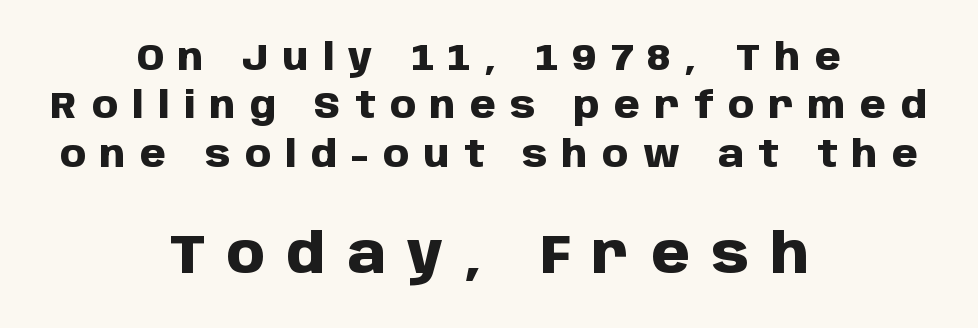
Q: Is the text bold? A: Yes.
Q: Is the text italic (slanted)? A: No, it is upright.
Q: Is the typeface a serif or a sans-serif typeface? A: Sans-serif.
Q: Is the text underlined? A: No.
Q: How is the paragraph aligned? A: Centered.
Q: Is the spacing between letters normal or unusually wide? A: Unusually wide.
Q: Is the spacing between lines tight, normal or loose? A: Normal.
Q: Which block of text is set in a larger size, the first (top) or the second (bottom)? A: The second (bottom) one.
Q: Width (condensed, normal, or wide)? A: Normal.
Q: Stroke contrast? A: Low.
Q: x-height? A: Large.
Q: Monospaced? A: No.
